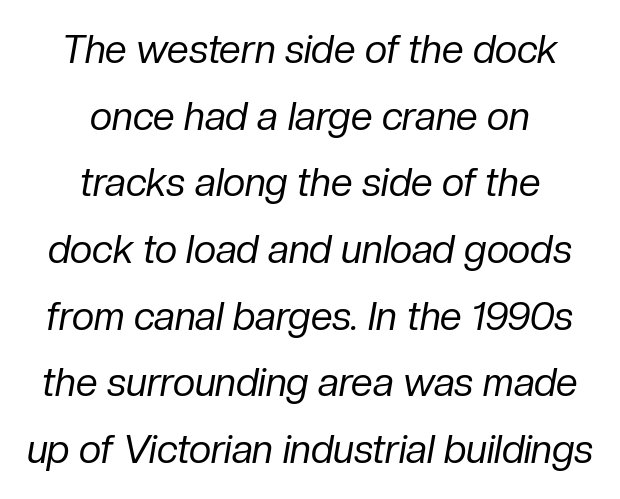
The glyphs are unaccompanied by any horizontal stroke below them. Think standard paragraph weight, or any step lighter than that. These lines are rendered in a variable-pitch font. The specimen reads as italic at a glance.
